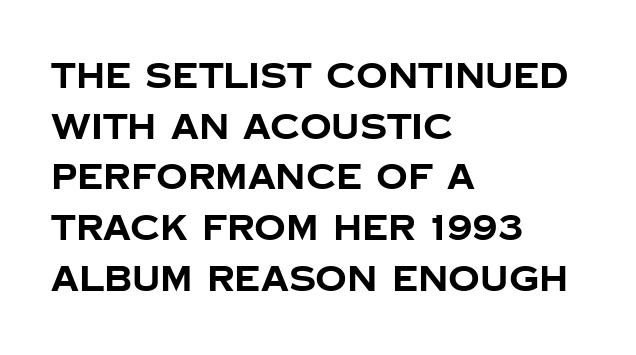
Baseline-to-baseline distance is the conventional proportion of letter height. You could not count columns in this text — the font is proportionally spaced. Font category for this specimen: sans-serif. The text block is weighted toward the left margin, trailing off unevenly rightward. The zone under the glyphs is completely vacant. A typesetter would call this zero additional tracking.
